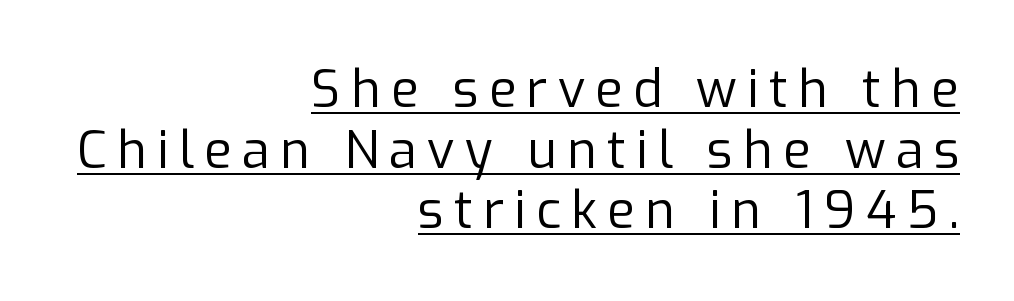
{"serif": "no", "italic": "no", "bold": "no", "weight": "regular", "width": "normal", "stroke_contrast": "low", "x_height": "medium", "monospaced": "no", "underline": "yes", "align": "right", "line_spacing_ratio": 1.19, "letter_spacing": "wide", "letter_spacing_em": 0.2, "glyph_px": 51}
